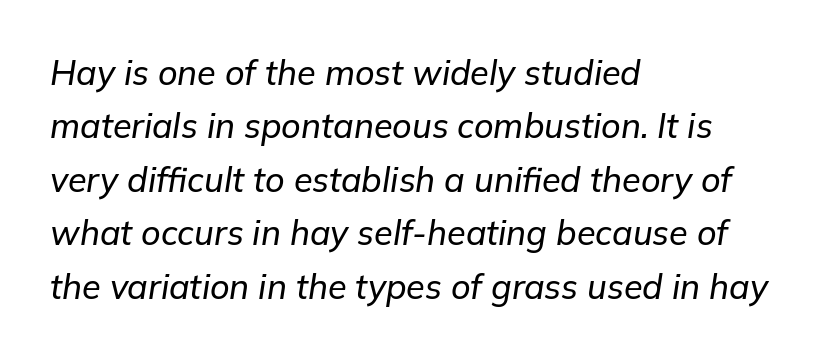
The image shows 34 px text type, italic (leaning right); set left-aligned, normal line spacing (1.57x), normal letter spacing, not underlined; low stroke contrast and a medium x-height.
